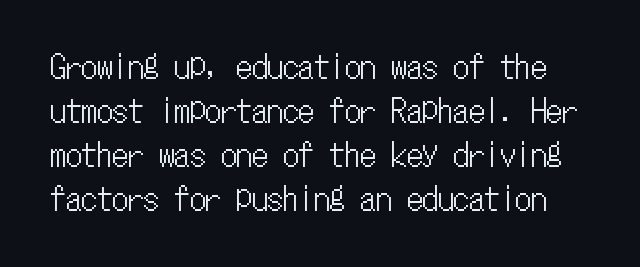
{"italic": "no", "width": "condensed", "stroke_contrast": "low", "x_height": "medium", "monospaced": "yes", "underline": "no", "line_spacing": "normal", "line_spacing_ratio": 1.42, "letter_spacing": "normal", "letter_spacing_em": 0.0, "glyph_px": 31}
